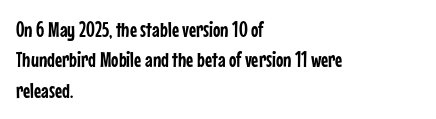
Q: Is the text italic (slanted)? A: No, it is upright.
Q: Is the text underlined? A: No.
Q: How is the paragraph aligned? A: Left-aligned.
Q: Is the spacing between letters normal or unusually wide? A: Normal.
Q: Is the spacing between lines tight, normal or loose? A: Normal.
